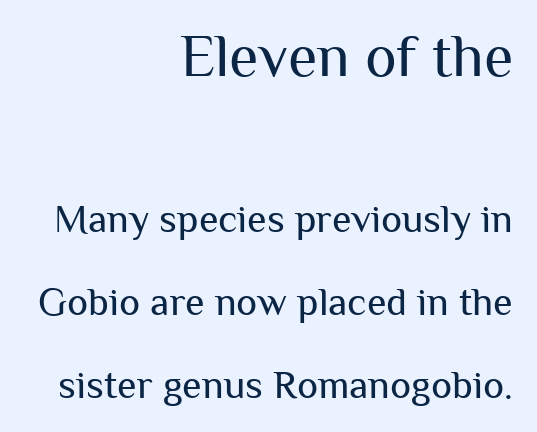
The image shows 60 px regular-weight sans-serif type, upright; set right-aligned, loose line spacing (2.08x), normal letter spacing, not underlined; the first (top) block is 1.5x larger; medium stroke contrast and a medium x-height.
